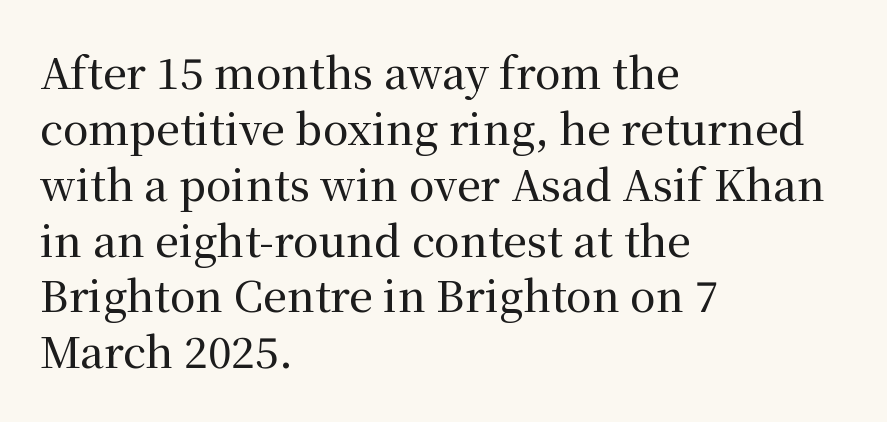
Here the designer chose a conventional face with non-uniform glyph widths. Is there any slant? The stems are plumb. You could call the tracking neutral — neither tight nor loose. The designer went with a serif here, giving each stem small feet. The space between consecutive lines is moderate.
